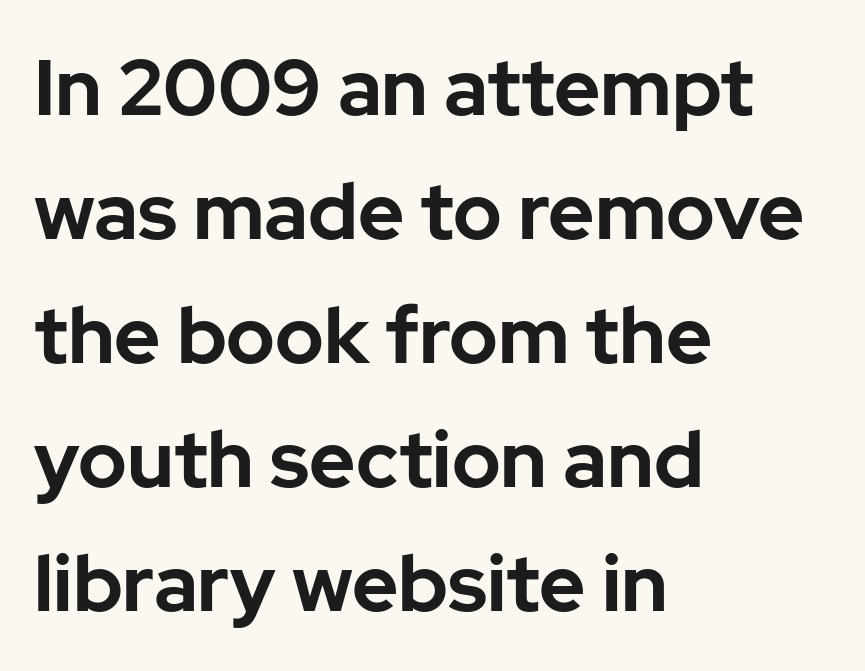
The image shows 79 px bold sans-serif type, upright; set left-aligned, normal line spacing (1.57x), normal letter spacing, not underlined; low stroke contrast and a medium x-height.
